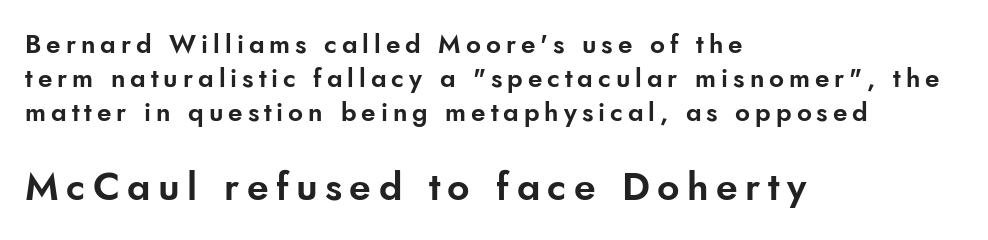
Scale increases going downward across the two blocks. In terms of posture, this sample is upright. Only glyphs here, with clear space below each row. Line spacing here is normal. Varying glyph widths throughout — classic text-font behaviour. The compositor pushed each line to the left boundary.
